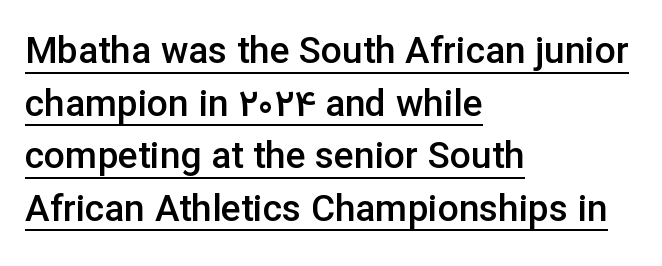
The lines sit at an ordinary, default distance from one another. The glyphs have the mass of a demibold cut, below bold. This rendering features underlined lettering. Alignment: flush left. The face used here is proportionally spaced, like ordinary book or web type. Serif or sans? Sans — the stroke terminals are bare.
